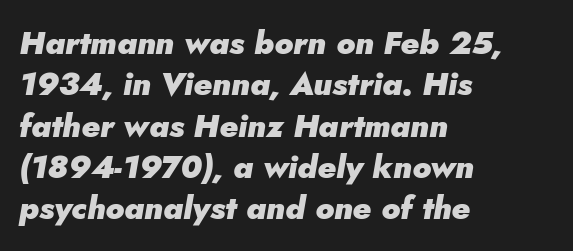
The image shows 32 px heavy type, italic (leaning right); set left-aligned, normal line spacing (1.29x), normal letter spacing, not underlined; low stroke contrast and a small x-height.
